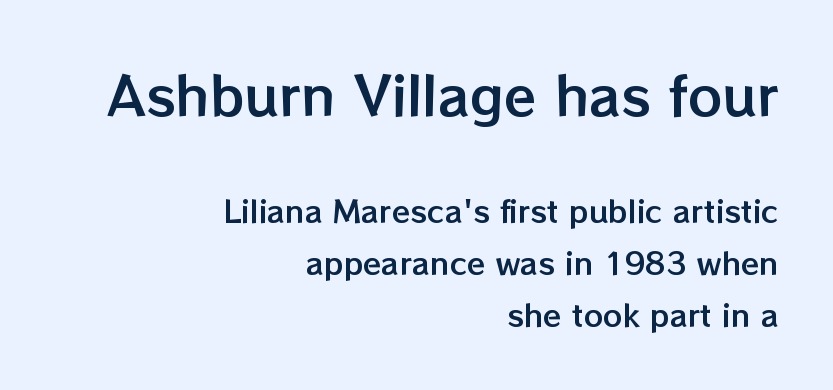
{"italic": "no", "width": "normal", "stroke_contrast": "low", "x_height": "medium", "monospaced": "no", "underline": "no", "align": "right", "line_spacing_ratio": 1.73, "letter_spacing": "normal", "letter_spacing_em": 0.0, "larger_block": "first", "size_ratio": 1.77, "glyph_px": 53}
